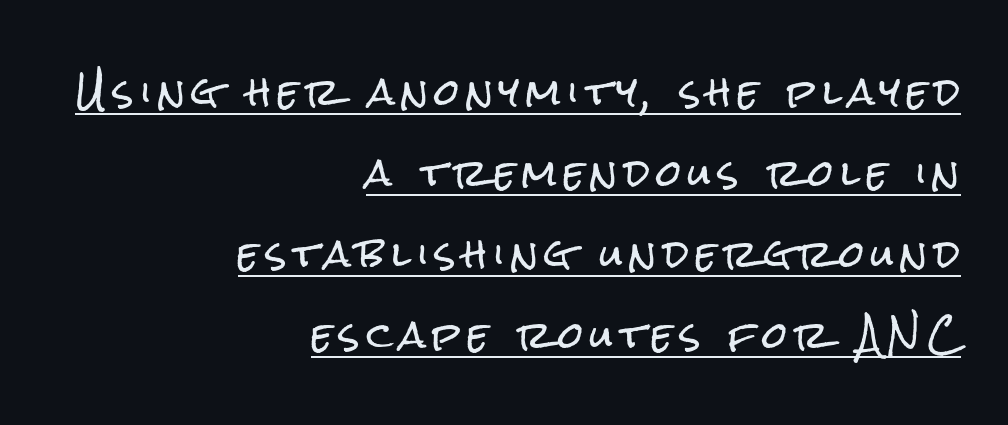
The image shows 36 px condensed sans-serif type, upright; set right-aligned, loose line spacing (2.25x), underlined; low stroke contrast and a medium x-height.
